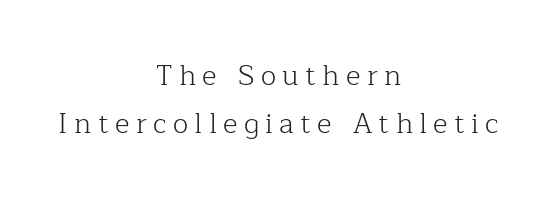
Q: Is the text bold? A: No.
Q: Is the text italic (slanted)? A: No, it is upright.
Q: Is the typeface a serif or a sans-serif typeface? A: Serif.
Q: Is the text underlined? A: No.
Q: How is the paragraph aligned? A: Centered.
Q: Is the spacing between letters normal or unusually wide? A: Unusually wide.
Q: Width (condensed, normal, or wide)? A: Normal.
Q: Stroke contrast? A: Low.
Q: x-height? A: Medium.
Q: Monospaced? A: No.
